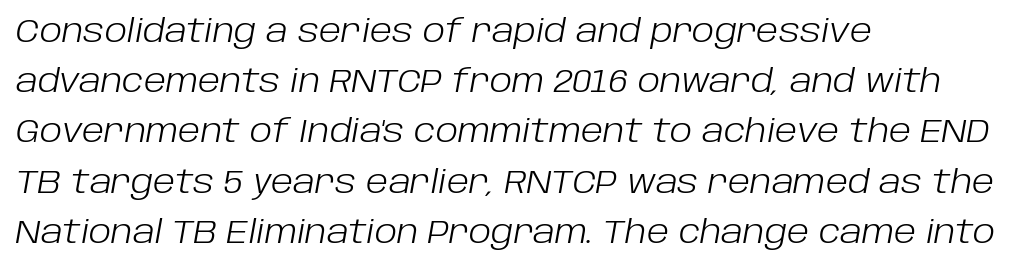
Does the leading feel generous? No, just average. Default kerning and tracking; the words read as compact shapes. A student would call this left alignment; a typographer would say flush left, rag right. This is oblique type, the kind used for emphasis or titles. Plain, unruled lines of type. Think standard paragraph weight, or any step lighter than that.
